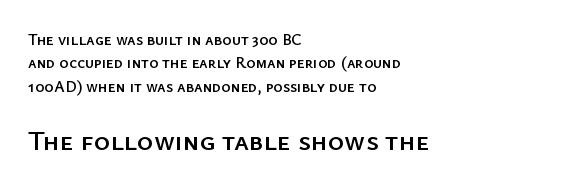
The glyphs are unaccompanied by any horizontal stroke below them. Font category for this specimen: sans-serif. Spacing between characters is what you'd get straight out of the box. The later block is typeset at a bigger size than the earlier block. Proportional: the letters do not fall into vertical columns.
